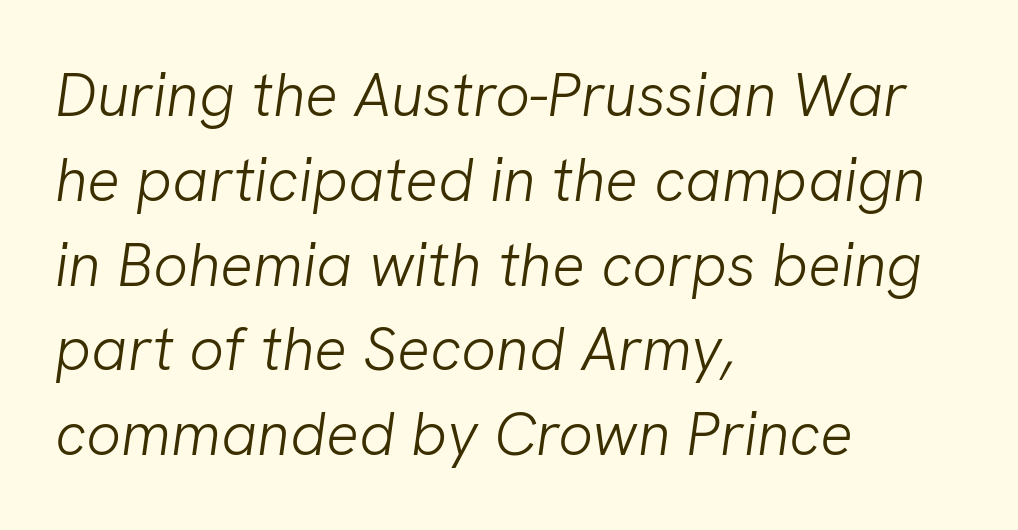
{"serif": "no", "bold": "no", "weight": "light", "width": "normal", "stroke_contrast": "low", "x_height": "medium", "monospaced": "no", "underline": "no", "align": "left", "line_spacing": "normal", "line_spacing_ratio": 1.39, "letter_spacing": "normal", "letter_spacing_em": 0.0, "glyph_px": 61}
